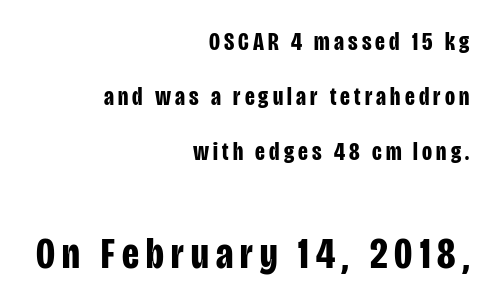
The image shows 45 px bold, condensed sans-serif type, upright; set right-aligned, loose line spacing (2.11x), not underlined; the second (bottom) block is 1.73x larger; low stroke contrast and a large x-height.
